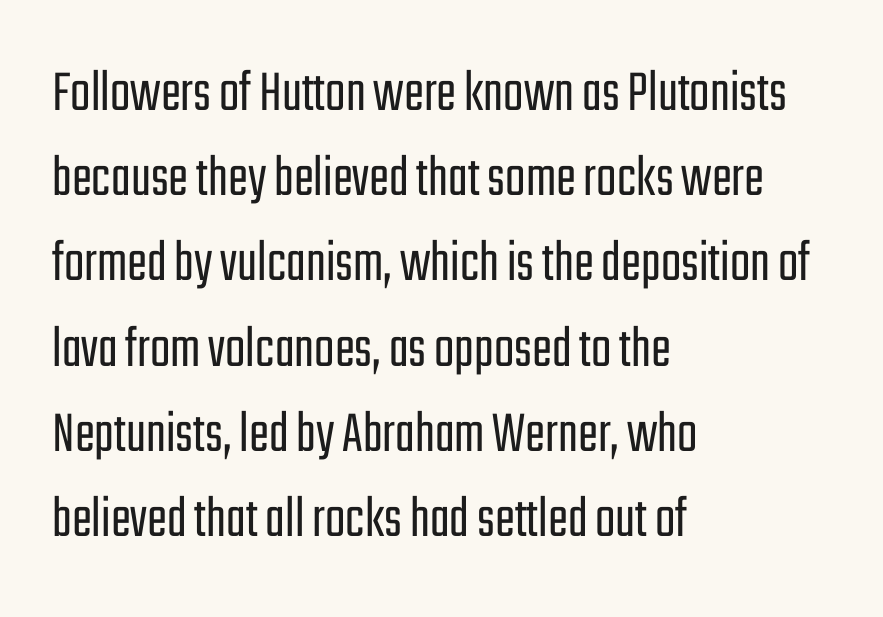
Serif or sans? Sans — the stroke terminals are bare. Weight: not bold — regular or lighter. Character widths vary here, with narrow letters taking less room than wide ones. Reading down the block, your eye returns to a fixed left position each line.
